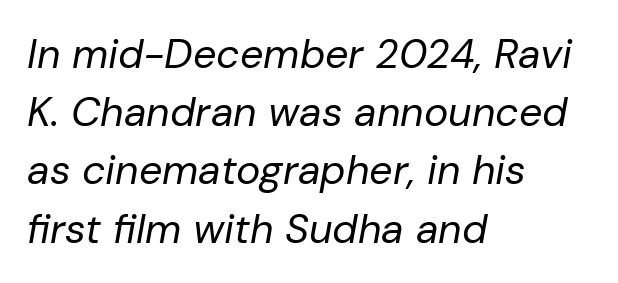
{"italic": "yes", "lean": "right", "slant_degrees": 10, "bold": "no", "weight": "regular", "width": "normal", "stroke_contrast": "low", "x_height": "medium", "monospaced": "no", "underline": "no", "align": "left", "line_spacing": "normal", "line_spacing_ratio": 1.42, "letter_spacing": "normal", "letter_spacing_em": 0.0, "glyph_px": 41}
